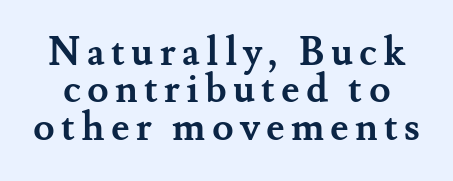
Think of a printed novel: that variable character pitch is what you see here. The letters are bold, with thick, heavy strokes. The rendering shows small feet on the letterforms — a serif design. Is there any slant? The stems are plumb.
